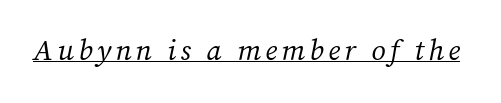
{"serif": "yes", "italic": "yes", "lean": "right", "slant_degrees": 12, "bold": "no", "weight": "regular", "width": "normal", "stroke_contrast": "medium", "x_height": "medium", "monospaced": "no", "underline": "yes", "glyph_px": 29}
